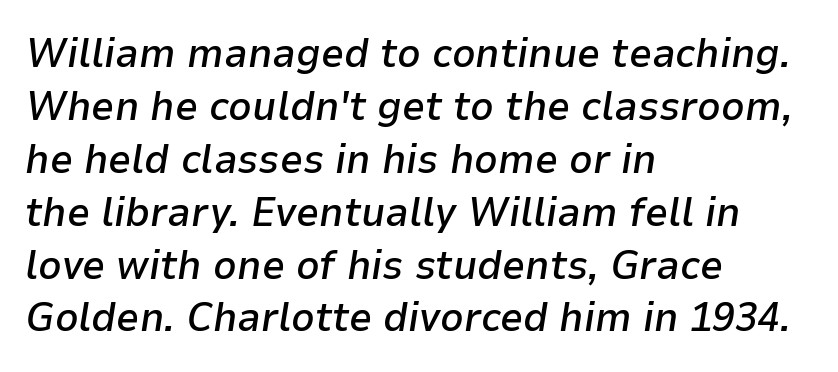
Q: Is the text bold? A: Semi-bold.
Q: Is the text italic (slanted)? A: Yes, it leans right by about 9 degrees.
Q: Is the text underlined? A: No.
Q: How is the paragraph aligned? A: Left-aligned.
Q: Is the spacing between letters normal or unusually wide? A: Normal.
Q: Is the spacing between lines tight, normal or loose? A: Normal.
Q: Width (condensed, normal, or wide)? A: Normal.
Q: Stroke contrast? A: Low.
Q: x-height? A: Medium.
Q: Monospaced? A: No.
